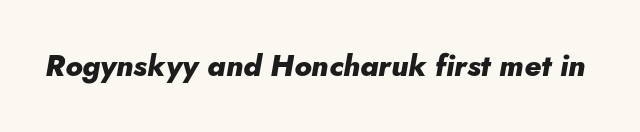
A clean baseline with only descenders dipping below it. This sample has the flowing, uneven cadence of proportional lettering. Weight check: bold — yes, fully. Italic: yes, the glyphs are oblique. In terms of letterspacing, this is plain default setting.
